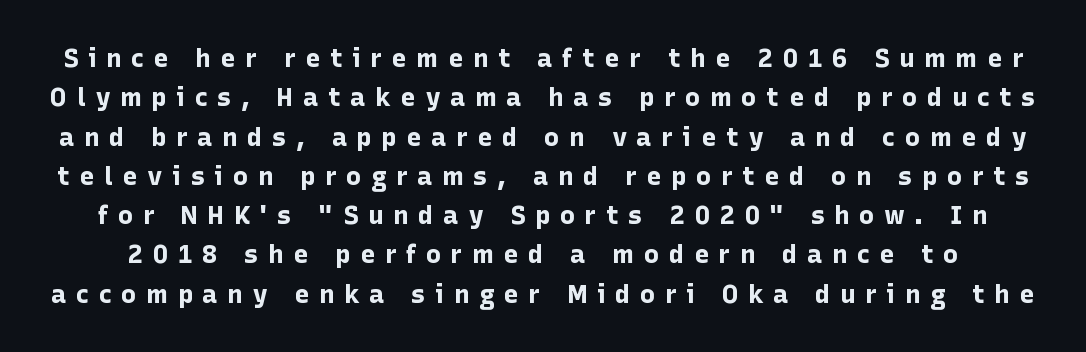
{"italic": "no", "bold": "yes", "underline": "no", "line_spacing": "normal", "line_spacing_ratio": 1.51, "letter_spacing": "wide", "letter_spacing_em": 0.36, "glyph_px": 26}
